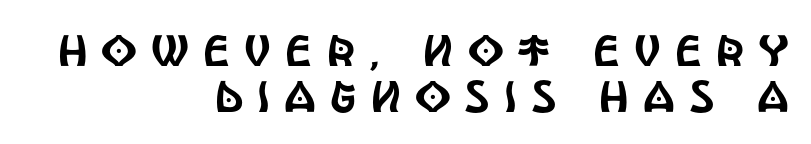
The image shows 44 px condensed sans-serif type, upright; set right-aligned, tight line spacing (1.05x), unusually wide letter spacing (+0.32 em), not underlined; a large x-height.
